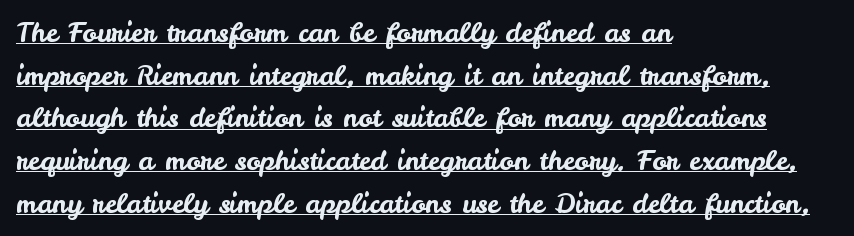
Q: Is the text italic (slanted)? A: Yes.
Q: Is the text underlined? A: Yes.
Q: How is the paragraph aligned? A: Left-aligned.
Q: Is the spacing between letters normal or unusually wide? A: Normal.
Q: Is the spacing between lines tight, normal or loose? A: Normal.
